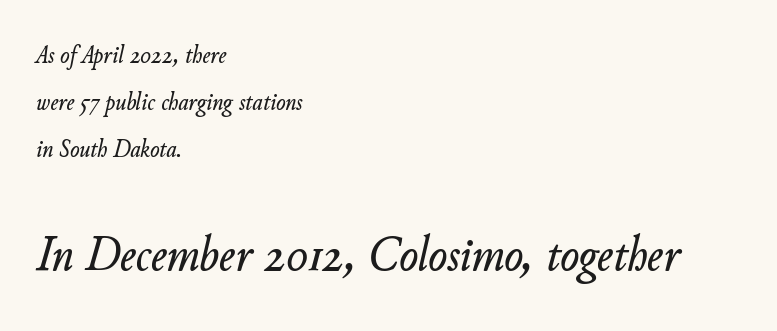
{"italic": "yes", "lean": "right", "slant_degrees": 11, "width": "normal", "stroke_contrast": "low", "x_height": "small", "monospaced": "no", "underline": "no", "align": "left", "line_spacing_ratio": 1.88, "letter_spacing": "normal", "letter_spacing_em": 0.0, "larger_block": "second", "size_ratio": 2.0, "glyph_px": 50}
